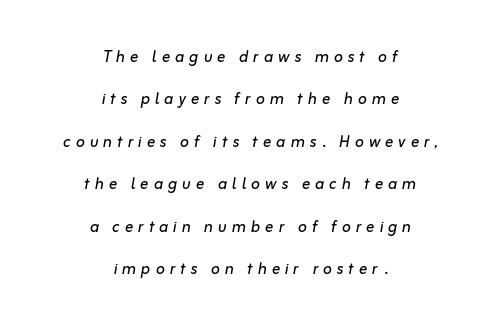
{"italic": "yes", "lean": "right", "slant_degrees": 10, "bold": "no", "underline": "no", "align": "center", "line_spacing": "loose", "line_spacing_ratio": 2.02, "letter_spacing": "wide", "letter_spacing_em": 0.23, "glyph_px": 21}
